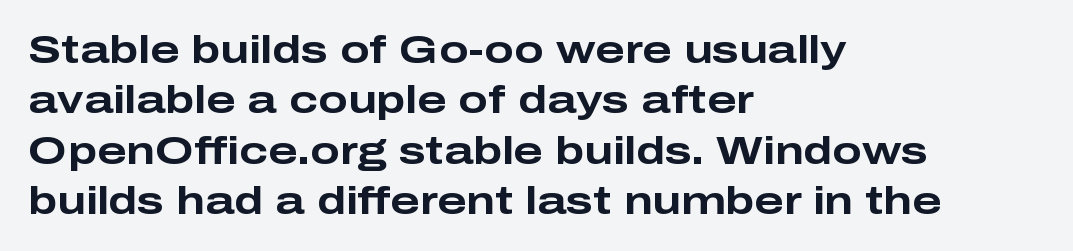
Q: Is the text bold? A: Yes.
Q: Is the text italic (slanted)? A: No, it is upright.
Q: Is the typeface a serif or a sans-serif typeface? A: Sans-serif.
Q: Is the text underlined? A: No.
Q: How is the paragraph aligned? A: Left-aligned.
Q: Is the spacing between letters normal or unusually wide? A: Normal.
Q: Is the spacing between lines tight, normal or loose? A: Normal.
Q: Width (condensed, normal, or wide)? A: Wide.
Q: Stroke contrast? A: Low.
Q: x-height? A: Medium.
Q: Monospaced? A: No.
